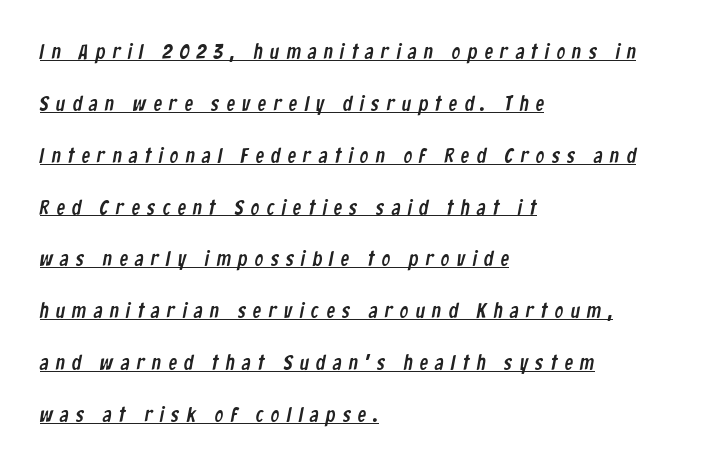
Q: Is the text underlined? A: Yes.
Q: How is the paragraph aligned? A: Left-aligned.
Q: Is the spacing between letters normal or unusually wide? A: Unusually wide.
Q: Is the spacing between lines tight, normal or loose? A: Loose.
